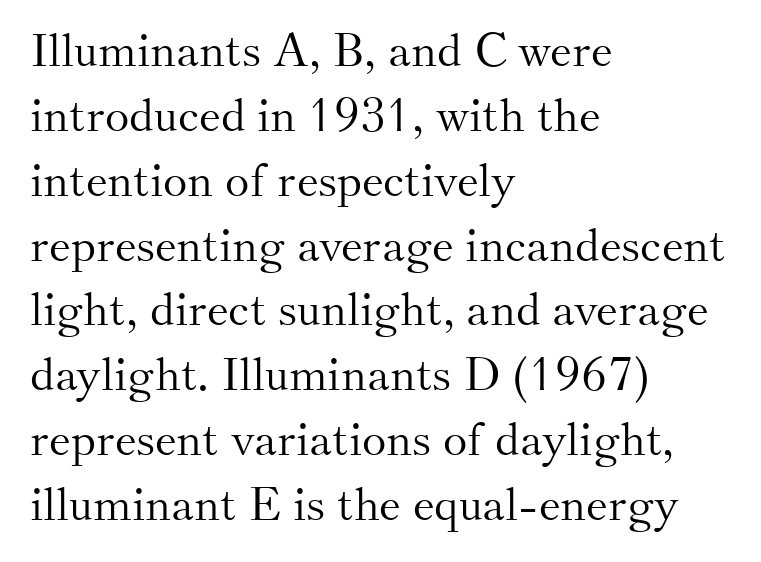
Q: Is the text bold? A: No.
Q: Is the text italic (slanted)? A: No, it is upright.
Q: Is the typeface a serif or a sans-serif typeface? A: Serif.
Q: Is the text underlined? A: No.
Q: How is the paragraph aligned? A: Left-aligned.
Q: Is the spacing between letters normal or unusually wide? A: Normal.
Q: Is the spacing between lines tight, normal or loose? A: Normal.
Q: Width (condensed, normal, or wide)? A: Normal.
Q: Stroke contrast? A: Medium.
Q: x-height? A: Small.
Q: Monospaced? A: No.
